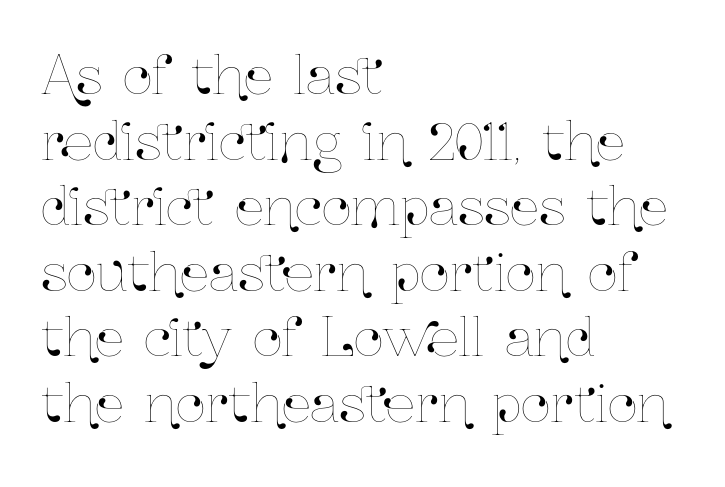
What's the leading like? Ordinary, nothing unusual. Rule under the text: the space is simply empty. Leftover space on each line is placed entirely after the last word. This sample uses plain, unmodified letter spacing. The type sits square on the baseline with zero lean. Think of a printed novel: that variable character pitch is what you see here.
